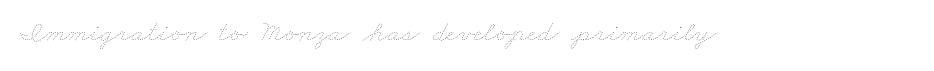
{"bold": "no", "weight": "thin", "width": "wide", "stroke_contrast": "low", "x_height": "small", "monospaced": "no", "underline": "no", "letter_spacing": "normal", "letter_spacing_em": 0.0, "glyph_px": 30}
